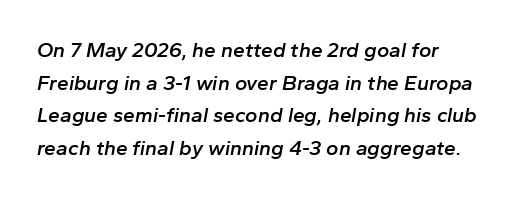
The rendering uses a semibold face; strokes are thickened but not to full bold. Designer's note — italics engaged. The space beneath each line is pristine and unruled. No extra tracking has been applied to these lines.
